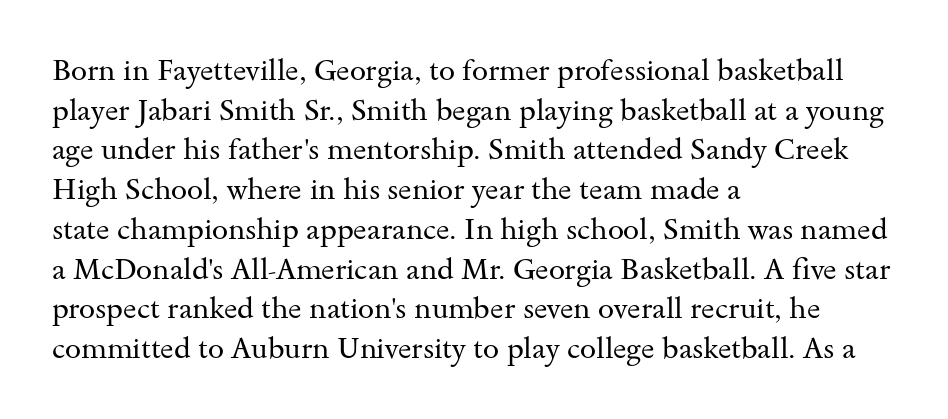
{"serif": "yes", "italic": "no", "bold": "no", "weight": "regular", "width": "wide", "stroke_contrast": "medium", "x_height": "small", "monospaced": "no", "underline": "no", "align": "left", "line_spacing": "normal", "line_spacing_ratio": 1.37, "letter_spacing": "normal", "letter_spacing_em": 0.0, "glyph_px": 29}
